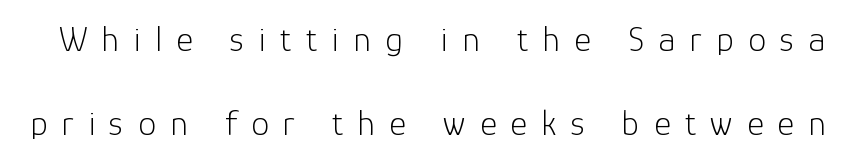
The image shows 36 px light sans-serif type, upright; set loose line spacing (2.33x), unusually wide letter spacing (+0.4 em), not underlined; low stroke contrast and a medium x-height.
